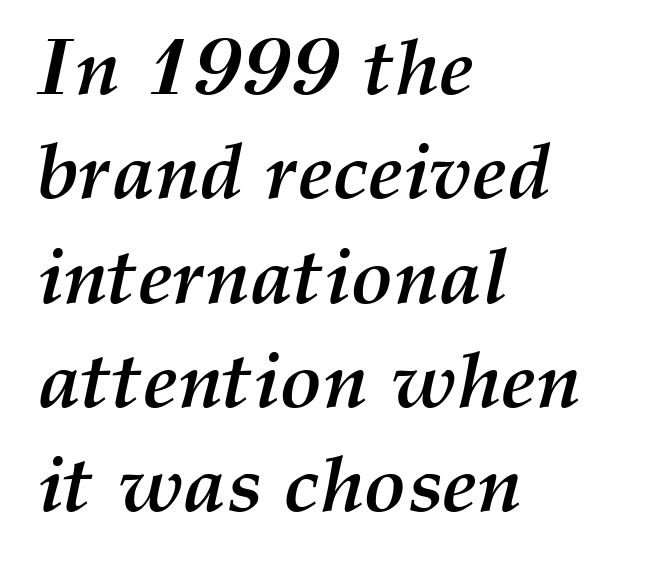
Q: Is the text bold? A: Yes.
Q: Is the text italic (slanted)? A: Yes, it leans right by about 12 degrees.
Q: Is the text underlined? A: No.
Q: How is the paragraph aligned? A: Left-aligned.
Q: Is the spacing between letters normal or unusually wide? A: Normal.
Q: Is the spacing between lines tight, normal or loose? A: Normal.
Q: Width (condensed, normal, or wide)? A: Normal.
Q: Stroke contrast? A: Medium.
Q: x-height? A: Medium.
Q: Monospaced? A: No.
